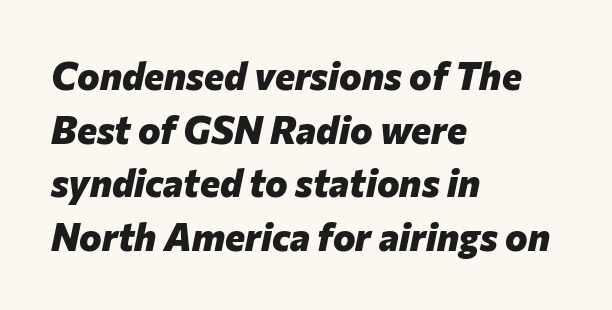
Q: Is the text bold? A: Yes.
Q: Is the text italic (slanted)? A: Yes, it leans right by about 12 degrees.
Q: Is the text underlined? A: No.
Q: How is the paragraph aligned? A: Left-aligned.
Q: Is the spacing between letters normal or unusually wide? A: Normal.
Q: Is the spacing between lines tight, normal or loose? A: Normal.
Q: Width (condensed, normal, or wide)? A: Normal.
Q: Stroke contrast? A: Low.
Q: x-height? A: Medium.
Q: Monospaced? A: No.
